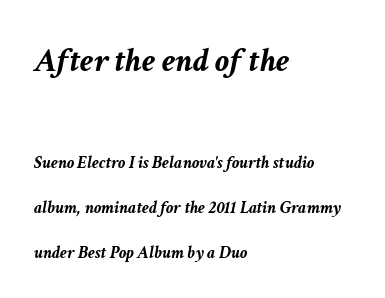
{"italic": "yes", "lean": "right", "slant_degrees": 11, "bold": "yes", "weight": "semibold", "width": "normal", "stroke_contrast": "low", "x_height": "medium", "monospaced": "no", "underline": "no", "align": "left", "line_spacing": "loose", "line_spacing_ratio": 2.5, "letter_spacing": "normal", "letter_spacing_em": 0.0, "larger_block": "first", "size_ratio": 1.94, "glyph_px": 35}
